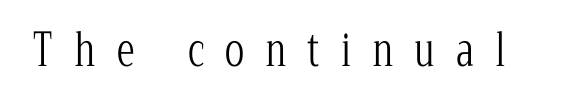
The image shows 45 px light, condensed serif type, upright; set unusually wide letter spacing (+0.47 em), not underlined; low stroke contrast and a medium x-height.
